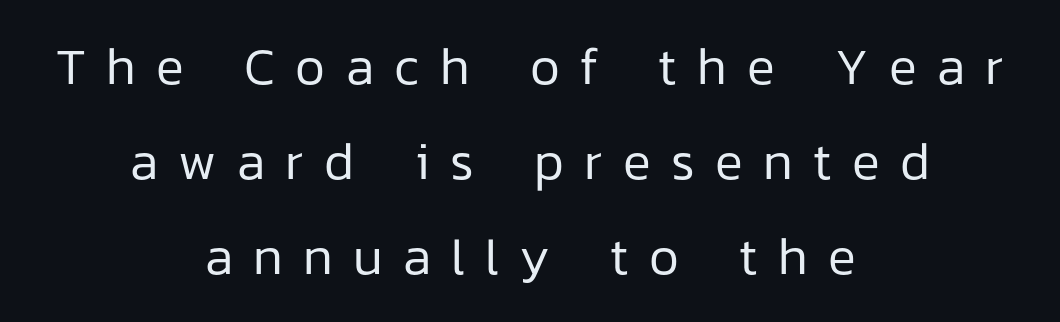
{"serif": "no", "italic": "no", "bold": "no", "weight": "regular", "width": "normal", "stroke_contrast": "low", "x_height": "medium", "monospaced": "no", "underline": "no", "align": "center", "line_spacing_ratio": 1.83, "letter_spacing": "wide", "letter_spacing_em": 0.39, "glyph_px": 52}
